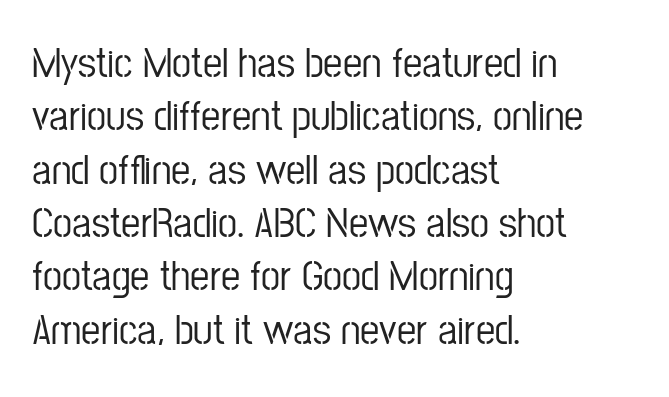
Q: Is the text italic (slanted)? A: No, it is upright.
Q: Is the typeface a serif or a sans-serif typeface? A: Sans-serif.
Q: Is the text underlined? A: No.
Q: How is the paragraph aligned? A: Left-aligned.
Q: Is the spacing between letters normal or unusually wide? A: Normal.
Q: Width (condensed, normal, or wide)? A: Condensed.
Q: Stroke contrast? A: Low.
Q: x-height? A: Medium.
Q: Monospaced? A: No.
